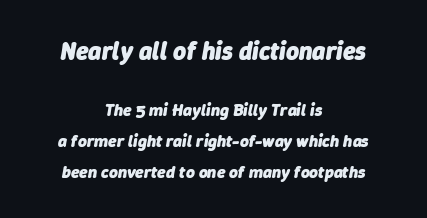
Tall strokes in this sample are angled rather than plumb. The lines in this sample share a center point and differ in where they start and stop. You'd pick this weight for a headline — it's a proper bold. The letters sit at their default tracking, neither squeezed nor spread. Caption: upper text group enlarged, lower text group reduced. Only glyphs here, with clear space below each row.
